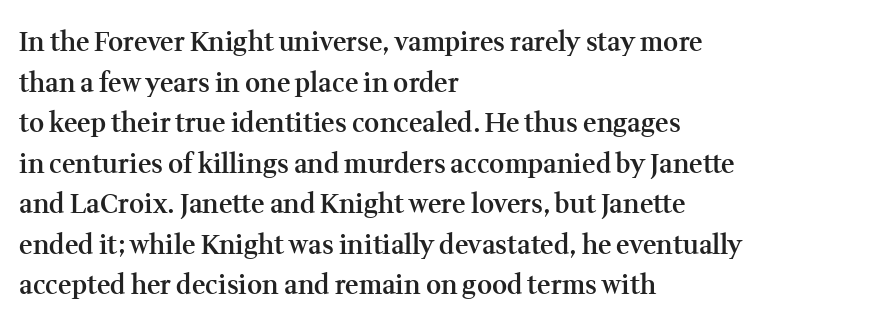
{"italic": "no", "bold": "semi", "underline": "no", "align": "left", "line_spacing": "normal", "line_spacing_ratio": 1.56, "letter_spacing": "normal", "letter_spacing_em": 0.0, "glyph_px": 26}
